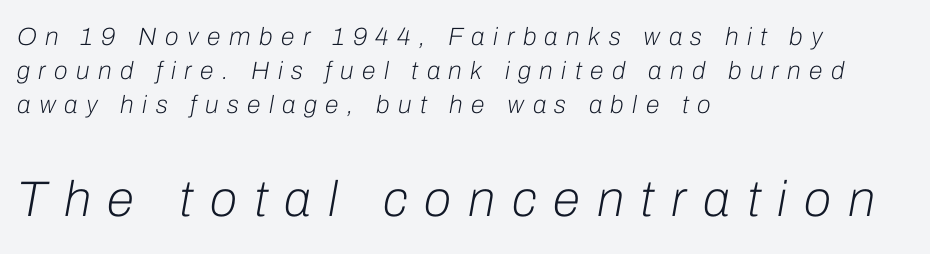
Q: Is the text bold? A: No.
Q: Is the text italic (slanted)? A: Yes, it leans right by about 10 degrees.
Q: Is the text underlined? A: No.
Q: How is the paragraph aligned? A: Left-aligned.
Q: Is the spacing between letters normal or unusually wide? A: Unusually wide.
Q: Is the spacing between lines tight, normal or loose? A: Normal.
Q: Which block of text is set in a larger size, the first (top) or the second (bottom)? A: The second (bottom) one.
Q: Width (condensed, normal, or wide)? A: Normal.
Q: Stroke contrast? A: Low.
Q: x-height? A: Medium.
Q: Monospaced? A: No.
